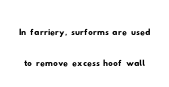
{"underline": "no", "line_spacing": "normal", "line_spacing_ratio": 1.34, "letter_spacing": "normal", "letter_spacing_em": 0.0, "glyph_px": 23}
